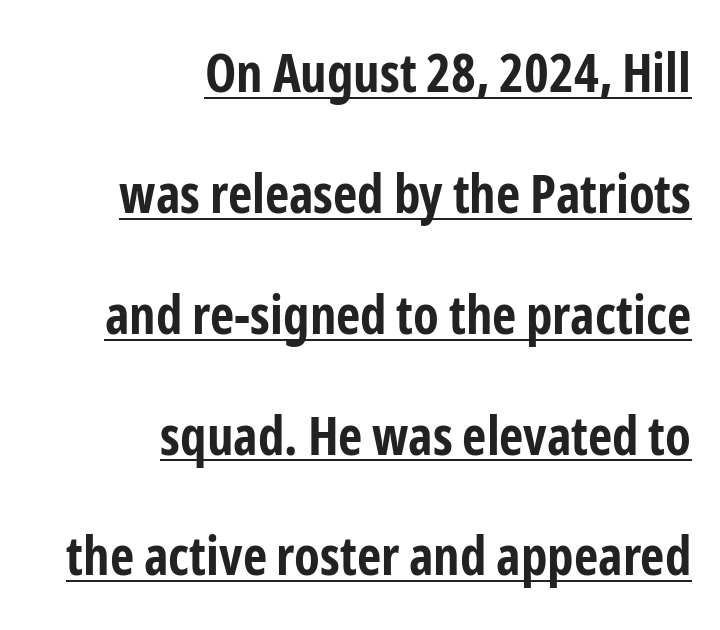
Nothing unusual about the tracking: characters are spaced as the font intends. This is the regular roman posture of the typeface. Varying glyph widths throughout — classic text-font behaviour. Regarding serifs, this sample does without them.
